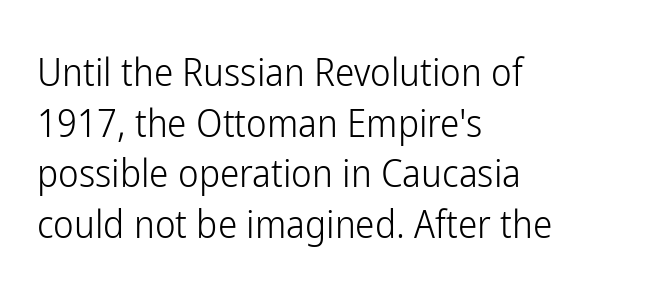
The lines sit at an ordinary, default distance from one another. The foot of each line stays bare and open. Vertical strokes here are truly vertical. Varying glyph widths throughout — classic text-font behaviour. I'd call this a sans setting — the letters go barefoot. Stems here are at most as thick as an everyday book face.
